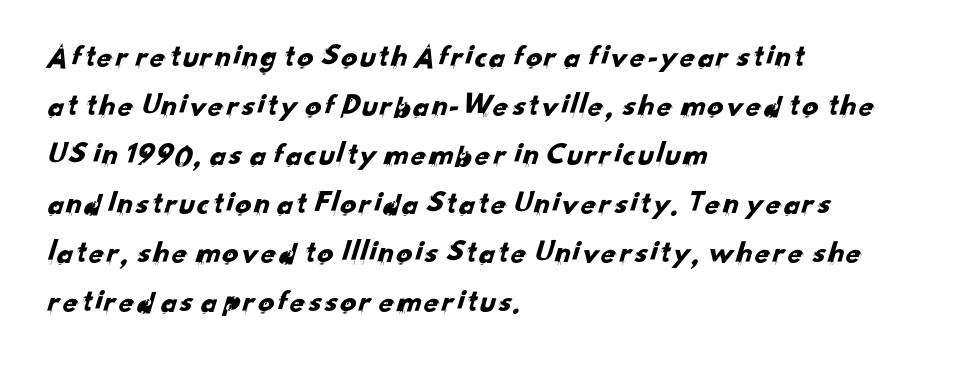
The lines are quadded left. Notice how descenders clear the ascenders below comfortably — that's standard leading. A sans-serif font was chosen for this passage. Students, note that the glyphs here touch the page at normal intervals. Has an underline been added? It has not. The face used here is proportionally spaced, like ordinary book or web type.
